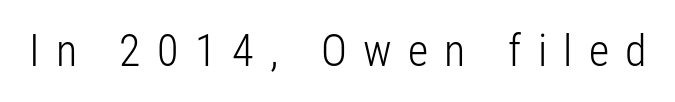
This is sans-serif lettering, the kind often seen on screens and signage. Proportional: the letters do not fall into vertical columns. These lines have a slow, spaced-out rhythm from letter to letter. Stems and bowls with no extra thickness — not bold. Ascenders rise straight up at ninety degrees. Words float on clear page, feet unadorned.
